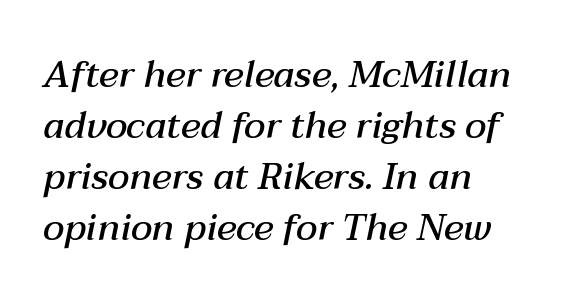
Q: Is the text bold? A: Semi-bold.
Q: Is the text italic (slanted)? A: Yes, it leans right by about 12 degrees.
Q: Is the text underlined? A: No.
Q: How is the paragraph aligned? A: Left-aligned.
Q: Is the spacing between letters normal or unusually wide? A: Normal.
Q: Is the spacing between lines tight, normal or loose? A: Normal.
Q: Width (condensed, normal, or wide)? A: Normal.
Q: Stroke contrast? A: Medium.
Q: x-height? A: Medium.
Q: Monospaced? A: No.
